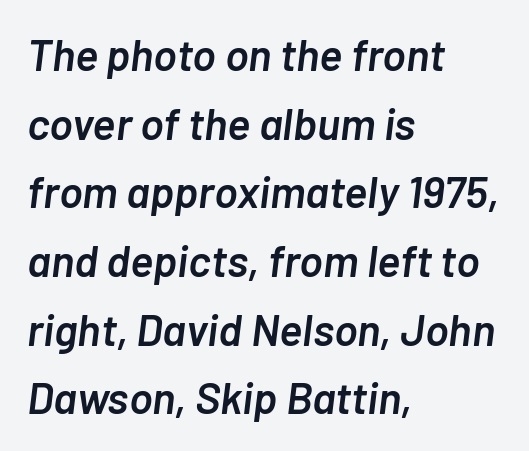
The image shows 44 px semibold type, italic (leaning right); set left-aligned, normal line spacing (1.56x), normal letter spacing, not underlined; low stroke contrast and a medium x-height.
